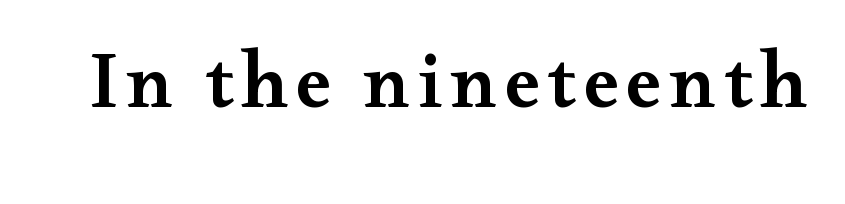
{"serif": "yes", "italic": "no", "bold": "semi", "weight": "semibold", "width": "wide", "stroke_contrast": "medium", "x_height": "small", "monospaced": "no", "underline": "no", "glyph_px": 79}
